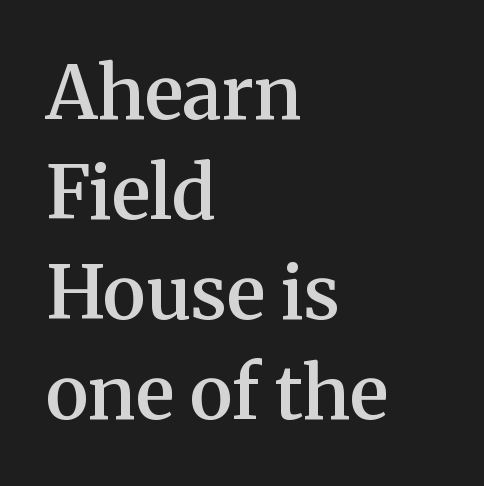
Stroke terminals: seriffed. Vertically, the passage feels balanced, rows spaced as you'd expect. The paragraph has a hard left edge and a soft right edge. Each letter keeps its own natural width here, so spacing adapts to shape.
